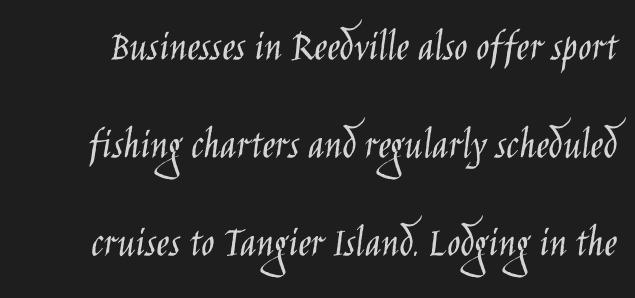
{"serif": "no", "bold": "no", "weight": "light", "width": "condensed", "stroke_contrast": "low", "x_height": "large", "monospaced": "no", "underline": "no", "line_spacing": "loose", "line_spacing_ratio": 2.23, "letter_spacing": "normal", "letter_spacing_em": 0.0, "glyph_px": 44}
